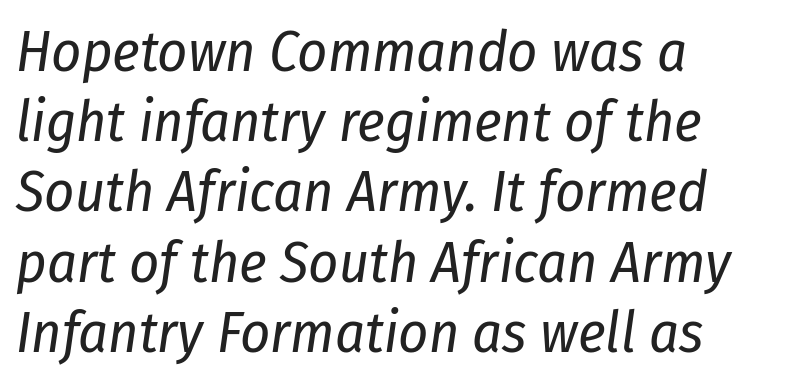
Q: Is the text bold? A: No.
Q: Is the text italic (slanted)? A: Yes, it leans right by about 8 degrees.
Q: Is the text underlined? A: No.
Q: How is the paragraph aligned? A: Left-aligned.
Q: Is the spacing between letters normal or unusually wide? A: Normal.
Q: Width (condensed, normal, or wide)? A: Condensed.
Q: Stroke contrast? A: Low.
Q: x-height? A: Medium.
Q: Monospaced? A: No.
